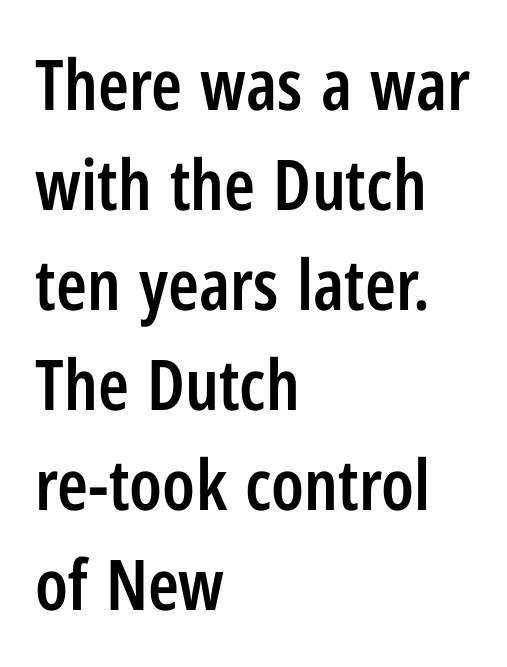
The image shows 70 px semibold, condensed sans-serif type, upright; set left-aligned, normal line spacing (1.43x), normal letter spacing, not underlined; low stroke contrast and a medium x-height.
